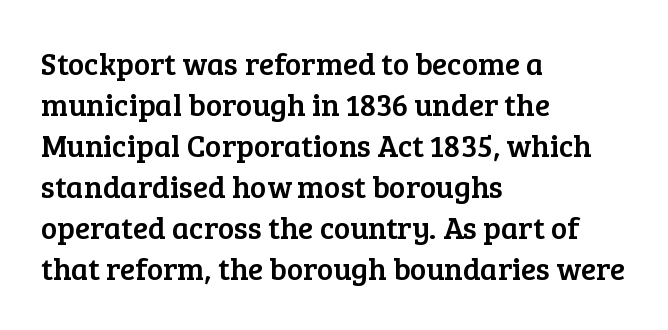
{"serif": "yes", "italic": "no", "width": "normal", "stroke_contrast": "low", "x_height": "medium", "monospaced": "no", "underline": "no", "align": "left", "line_spacing": "normal", "line_spacing_ratio": 1.32, "letter_spacing": "normal", "letter_spacing_em": 0.0, "glyph_px": 31}
